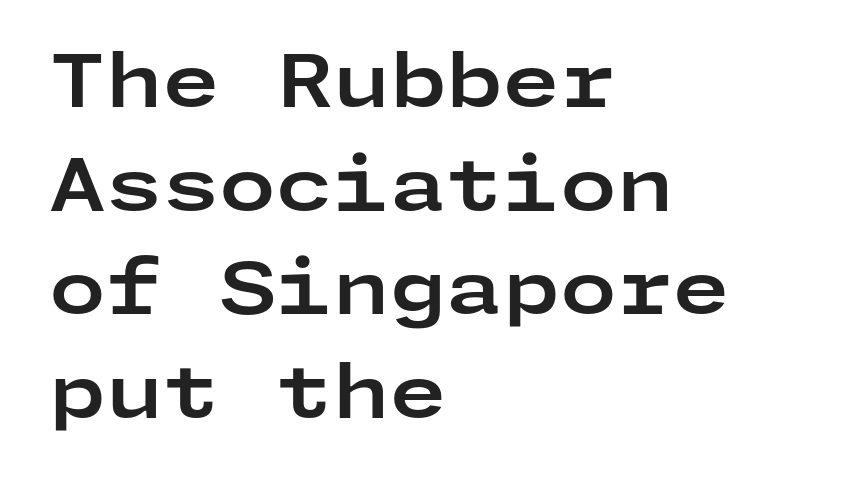
{"serif": "no", "italic": "no", "bold": "yes", "weight": "bold", "width": "wide", "stroke_contrast": "low", "x_height": "medium", "underline": "no", "align": "left", "line_spacing": "normal", "line_spacing_ratio": 1.42, "letter_spacing": "normal", "letter_spacing_em": 0.0, "glyph_px": 73}
